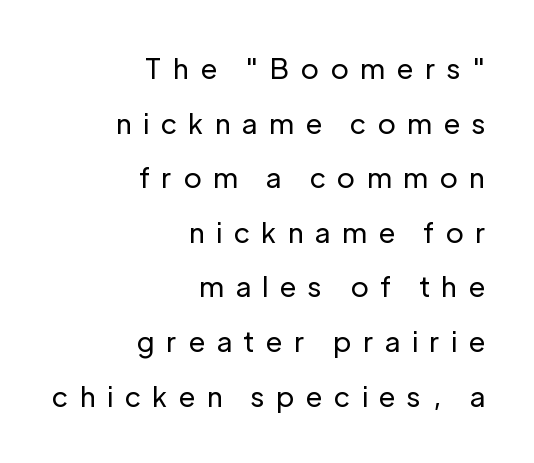
Q: Is the text bold? A: No.
Q: Is the text italic (slanted)? A: No, it is upright.
Q: Is the typeface a serif or a sans-serif typeface? A: Sans-serif.
Q: Is the text underlined? A: No.
Q: How is the paragraph aligned? A: Right-aligned.
Q: Is the spacing between letters normal or unusually wide? A: Unusually wide.
Q: Is the spacing between lines tight, normal or loose? A: Loose.
Q: Width (condensed, normal, or wide)? A: Normal.
Q: Stroke contrast? A: Low.
Q: x-height? A: Medium.
Q: Monospaced? A: No.
